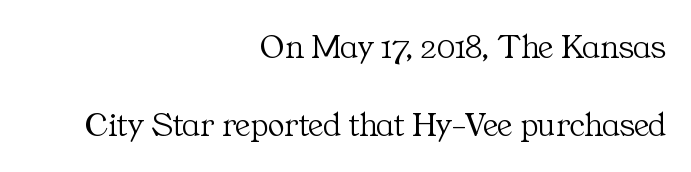
A typesetter would call this leading open, well beyond the default. Vertical stems look standard width or narrower in stroke. These lines were composed using upright roman letters. The face used here is rendered with its standard letterfit.
